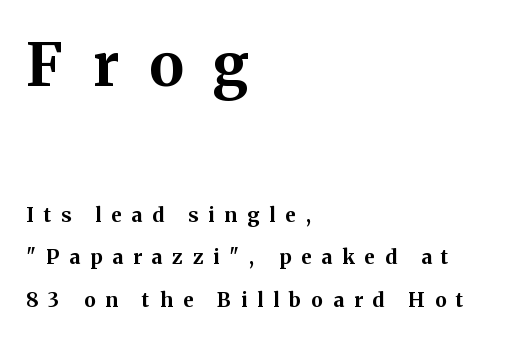
Check under the words: just untouched page. Vertical spacing — loose. Visually, the top section dominates because its glyphs are scaled up. The letterforms stand isolated, each surrounded by extra space.
